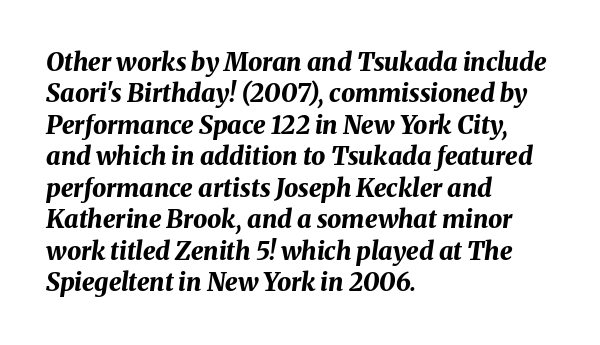
Q: Is the text bold? A: Yes.
Q: Is the text italic (slanted)? A: Yes, it leans right by about 8 degrees.
Q: Is the text underlined? A: No.
Q: How is the paragraph aligned? A: Left-aligned.
Q: Is the spacing between letters normal or unusually wide? A: Normal.
Q: Is the spacing between lines tight, normal or loose? A: Normal.
